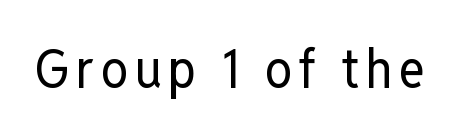
{"serif": "no", "italic": "no", "bold": "no", "weight": "regular", "width": "condensed", "stroke_contrast": "low", "x_height": "medium", "monospaced": "no", "underline": "no", "glyph_px": 54}
